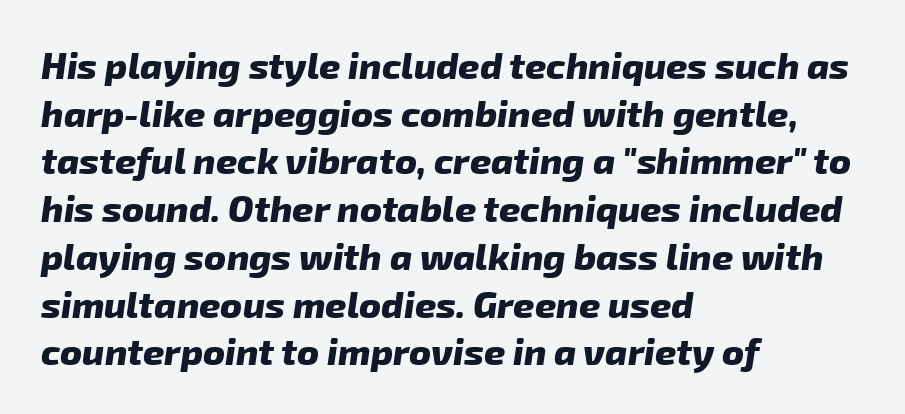
The glyphs in this specimen are sans serif. Look at the stroke-to-counter ratio: heavy, a bold. The gaps between neighbouring characters are ordinary and unremarkable. Varying glyph widths throughout — classic text-font behaviour. Whoever set this chose a conventional vertical rhythm. These lines stack with their left ends in a neat column.
